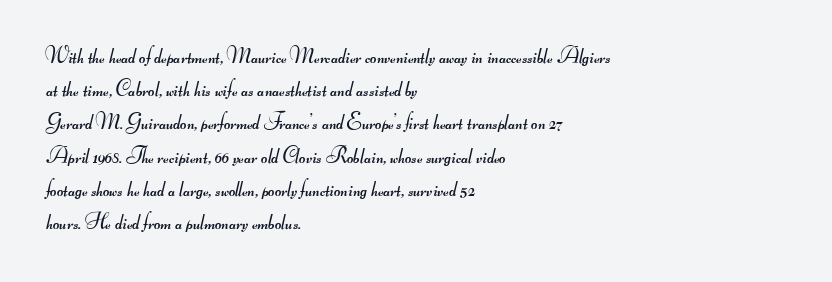
Q: Is the text bold? A: No.
Q: Is the text underlined? A: No.
Q: How is the paragraph aligned? A: Left-aligned.
Q: Is the spacing between letters normal or unusually wide? A: Normal.
Q: Is the spacing between lines tight, normal or loose? A: Normal.
